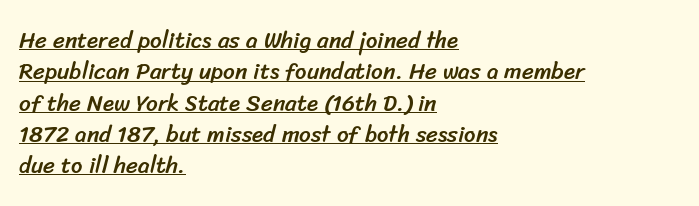
{"underline": "yes", "align": "left", "line_spacing": "normal", "line_spacing_ratio": 1.36, "letter_spacing": "normal", "letter_spacing_em": 0.0, "glyph_px": 23}
